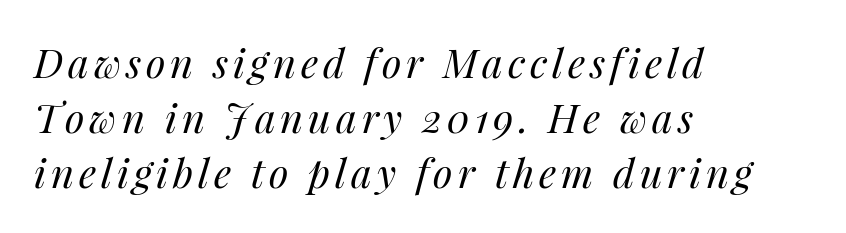
Ink coverage per letter is moderate at most. The ragged edge is on the right, which tells us the setting is flush left. Interline gaps are of average width in this sample. Yep, that's italic — everything's leaning.
